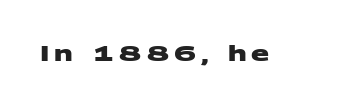
Typographic density is high because the face is bold. Descender tails drop into unmarked territory. The horizontal fit of the characters is loose and conspicuously gappy.
